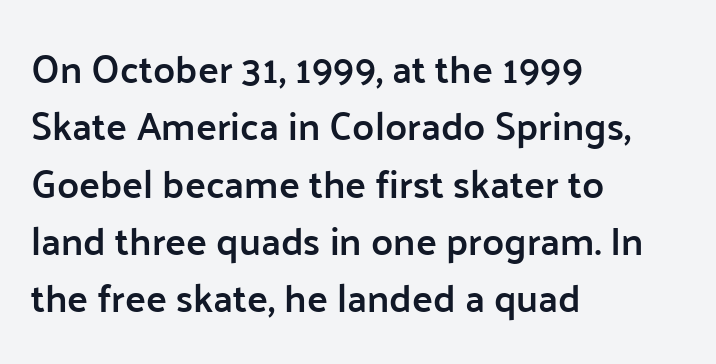
The font is running at a semibold setting, under full bold. The typesetter chose a ragged-right arrangement here. Bare-footed words on every line. The axis of the letterforms is exactly vertical.
